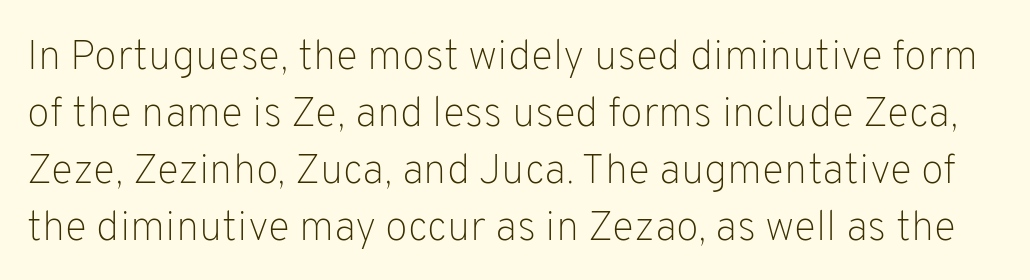
The image shows 42 px light sans-serif type, upright; set normal line spacing (1.36x), normal letter spacing, not underlined; low stroke contrast and a medium x-height.
